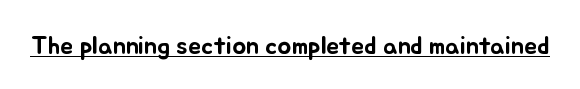
{"italic": "no", "underline": "yes", "letter_spacing": "normal", "letter_spacing_em": 0.0, "glyph_px": 26}
